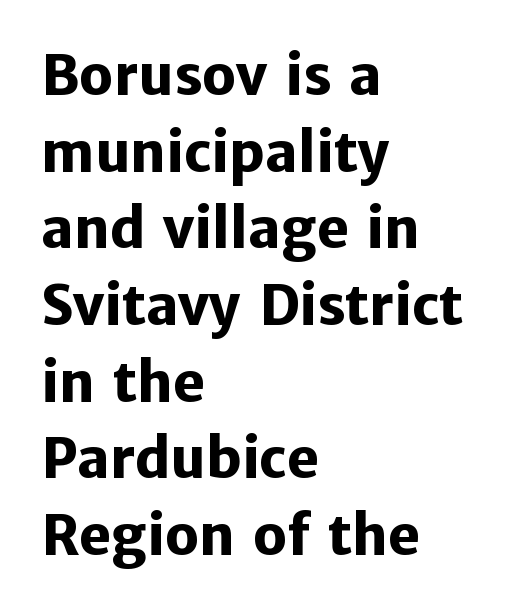
{"serif": "no", "italic": "no", "bold": "yes", "weight": "heavy", "width": "normal", "stroke_contrast": "low", "x_height": "medium", "monospaced": "no", "underline": "no", "align": "left", "line_spacing": "normal", "line_spacing_ratio": 1.42, "letter_spacing": "normal", "letter_spacing_em": 0.0, "glyph_px": 54}
